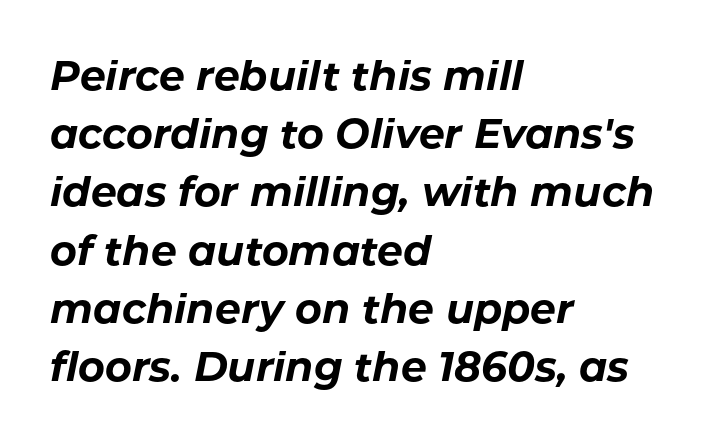
{"italic": "yes", "lean": "right", "slant_degrees": 11, "bold": "yes", "weight": "bold", "width": "normal", "stroke_contrast": "low", "x_height": "medium", "monospaced": "no", "underline": "no", "align": "left", "line_spacing": "normal", "line_spacing_ratio": 1.42, "letter_spacing": "normal", "letter_spacing_em": 0.0, "glyph_px": 41}
